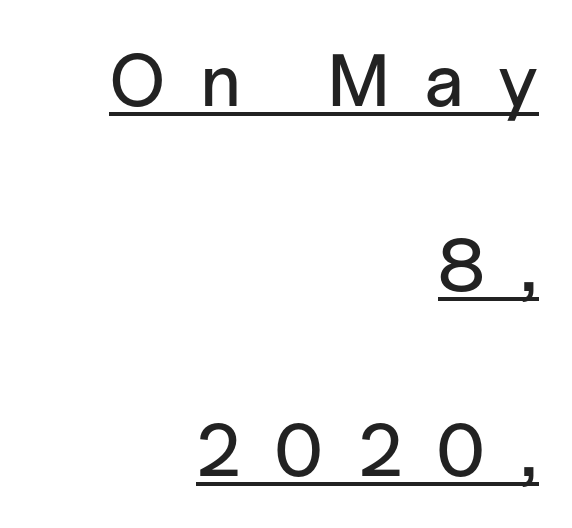
{"serif": "no", "italic": "no", "width": "normal", "stroke_contrast": "low", "x_height": "medium", "monospaced": "no", "underline": "yes", "align": "right", "line_spacing": "loose", "line_spacing_ratio": 2.5, "letter_spacing": "wide", "letter_spacing_em": 0.46, "glyph_px": 74}
